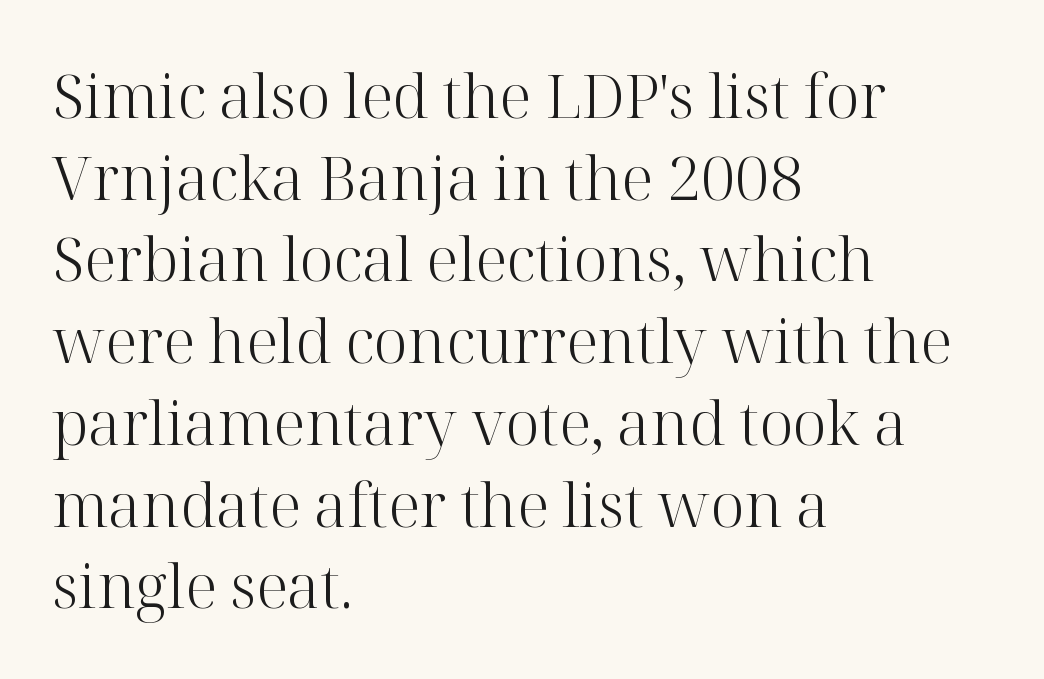
The image shows 61 px light serif type, upright; set left-aligned, normal line spacing (1.34x), normal letter spacing, not underlined; high stroke contrast and a medium x-height.
